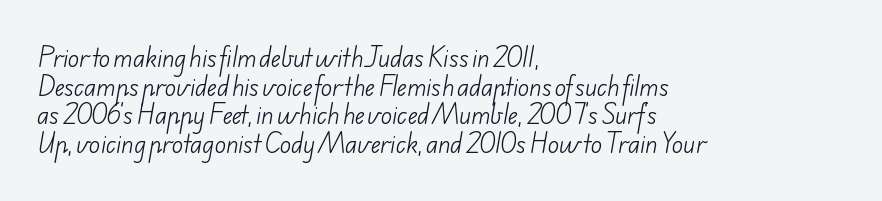
The image shows 23 px text type; set left-aligned, line spacing 1.24x, normal letter spacing, not underlined.
